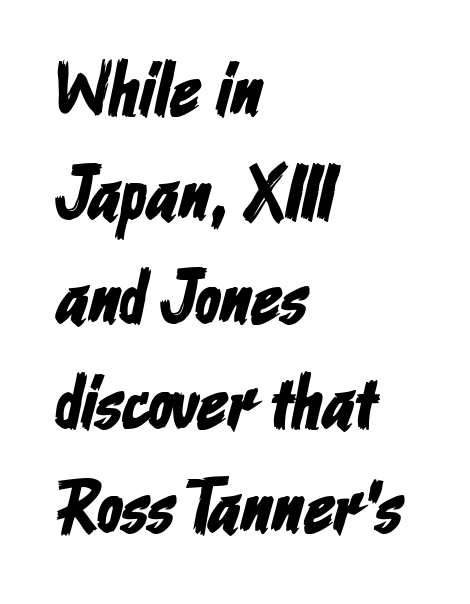
The image shows 75 px condensed sans-serif type; set left-aligned, normal line spacing (1.39x), normal letter spacing, not underlined; low stroke contrast and a medium x-height.
